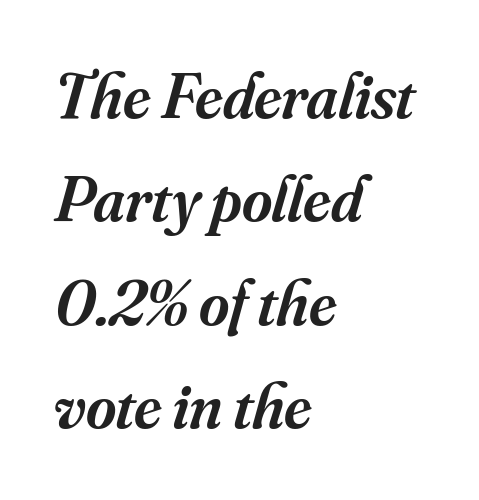
{"serif": "yes", "italic": "yes", "lean": "right", "slant_degrees": 16, "bold": "semi", "weight": "semibold", "width": "normal", "stroke_contrast": "medium", "x_height": "small", "monospaced": "no", "underline": "no", "align": "left", "line_spacing": "normal", "line_spacing_ratio": 1.59, "letter_spacing": "normal", "letter_spacing_em": 0.0, "glyph_px": 65}
